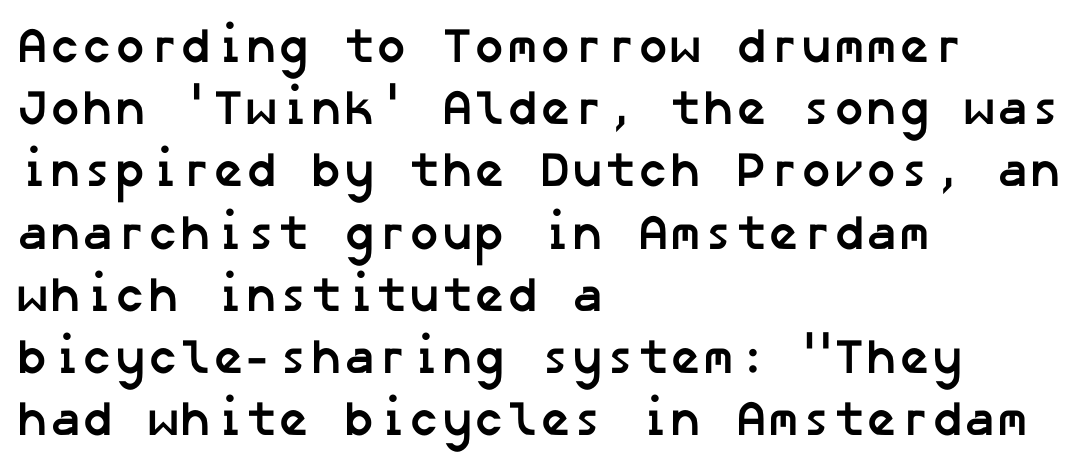
{"serif": "no", "bold": "yes", "weight": "semibold", "width": "normal", "stroke_contrast": "low", "x_height": "medium", "underline": "no", "align": "left", "line_spacing": "normal", "line_spacing_ratio": 1.27, "letter_spacing": "normal", "letter_spacing_em": 0.0, "glyph_px": 49}
